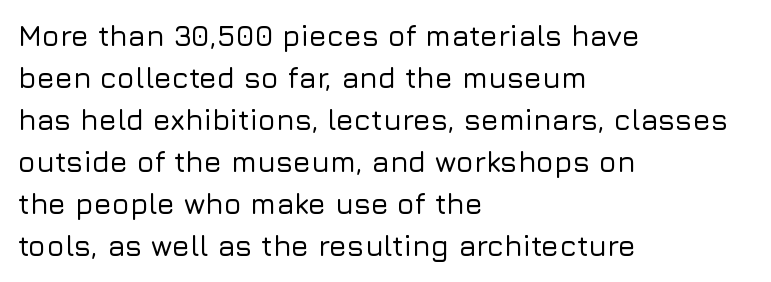
Glance below the letters and you will spot only blank space. This sample keeps an unexceptional amount of space between lines. The letters sit at their default tracking, neither squeezed nor spread. Serif or sans? Sans — the stroke terminals are bare. Varying glyph widths throughout — classic text-font behaviour. The font's upright variant was chosen for this text.
